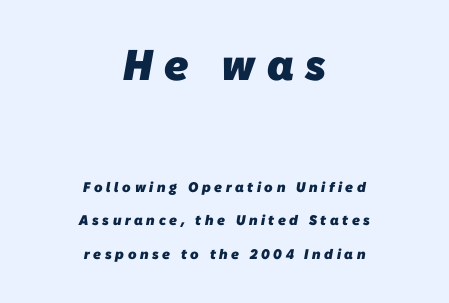
Q: Is the text bold? A: Yes.
Q: Is the typeface a serif or a sans-serif typeface? A: Sans-serif.
Q: Is the text underlined? A: No.
Q: How is the paragraph aligned? A: Centered.
Q: Is the spacing between letters normal or unusually wide? A: Unusually wide.
Q: Is the spacing between lines tight, normal or loose? A: Loose.
Q: Which block of text is set in a larger size, the first (top) or the second (bottom)? A: The first (top) one.
Q: Width (condensed, normal, or wide)? A: Normal.
Q: Stroke contrast? A: Low.
Q: x-height? A: Medium.
Q: Monospaced? A: No.
